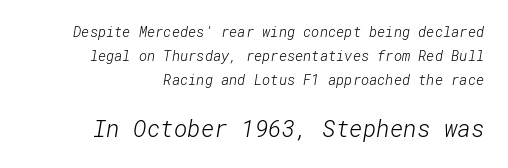
The image shows 23 px text type; set line spacing 1.73x, normal letter spacing, not underlined; the second (bottom) block is 1.64x larger.
